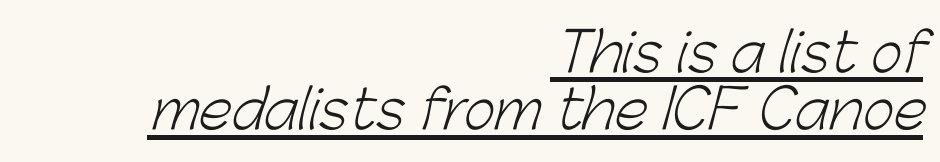
The image shows 54 px light sans-serif type; set right-aligned, tight line spacing (1.06x), normal letter spacing, underlined; low stroke contrast and a medium x-height.
